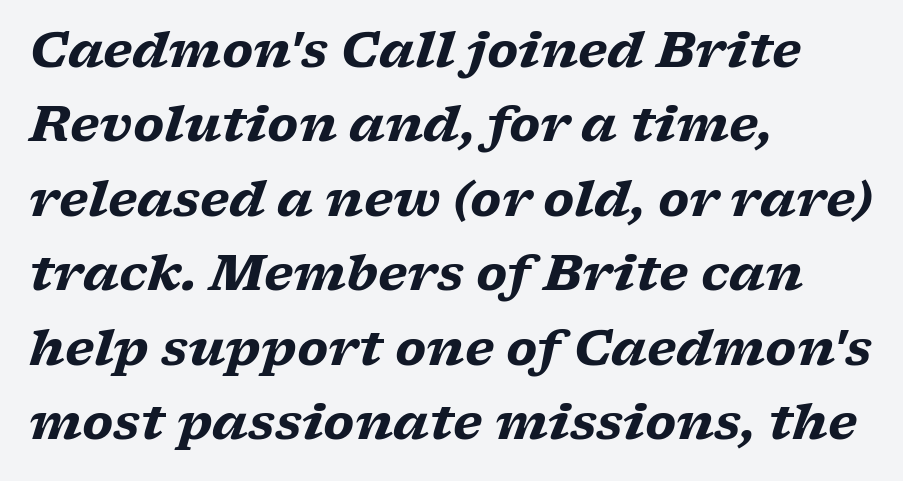
Q: Is the text bold? A: Yes.
Q: Is the text italic (slanted)? A: Yes, it leans right by about 17 degrees.
Q: Is the typeface a serif or a sans-serif typeface? A: Serif.
Q: Is the text underlined? A: No.
Q: How is the paragraph aligned? A: Left-aligned.
Q: Is the spacing between letters normal or unusually wide? A: Normal.
Q: Is the spacing between lines tight, normal or loose? A: Normal.
Q: Width (condensed, normal, or wide)? A: Wide.
Q: Stroke contrast? A: Low.
Q: x-height? A: Medium.
Q: Monospaced? A: No.
